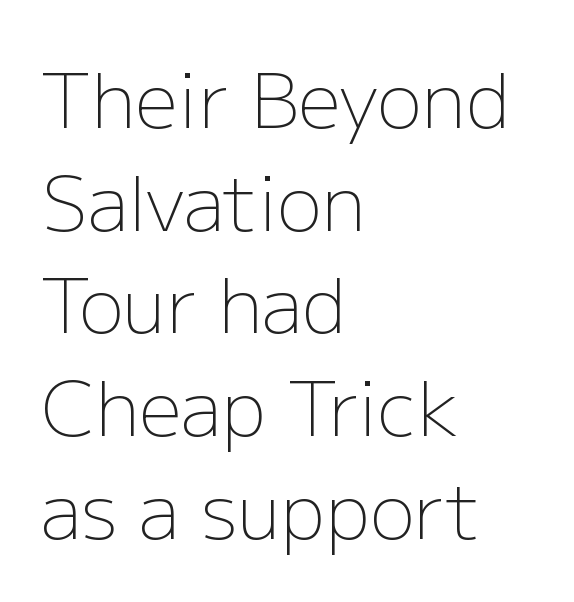
The image shows 75 px light sans-serif type, upright; set left-aligned, normal line spacing (1.37x), normal letter spacing, not underlined; low stroke contrast and a medium x-height.
